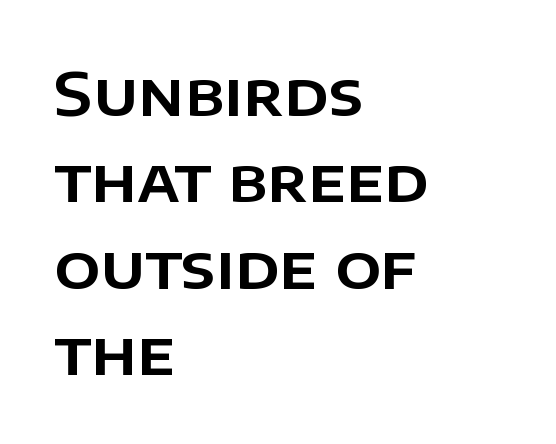
The image shows 60 px sans-serif type, upright; set left-aligned, normal line spacing (1.44x), normal letter spacing, not underlined; low stroke contrast and a large x-height.
